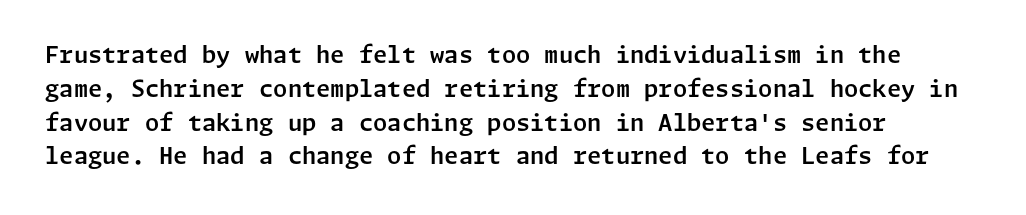
Left-aligned paragraph, ragged on the right. Compared with typical body copy, the letter spacing here is the same. A roman cut, with each character standing at attention. Baseline-to-baseline distance is the conventional proportion of letter height. The string is rendered with underlining switched off.
